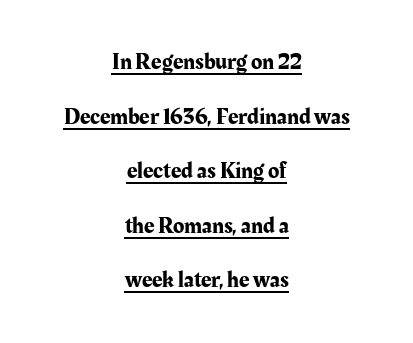
The image shows 23 px text type, upright; set centered, loose line spacing (2.37x), normal letter spacing, underlined.
